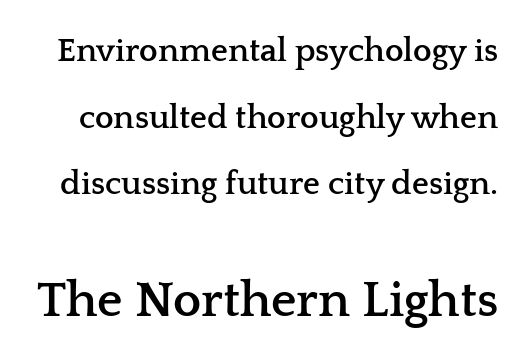
{"serif": "yes", "italic": "no", "bold": "yes", "weight": "semibold", "width": "wide", "stroke_contrast": "low", "x_height": "medium", "monospaced": "no", "underline": "no", "line_spacing": "loose", "line_spacing_ratio": 2.02, "letter_spacing": "normal", "letter_spacing_em": 0.0, "larger_block": "second", "size_ratio": 1.52, "glyph_px": 50}
